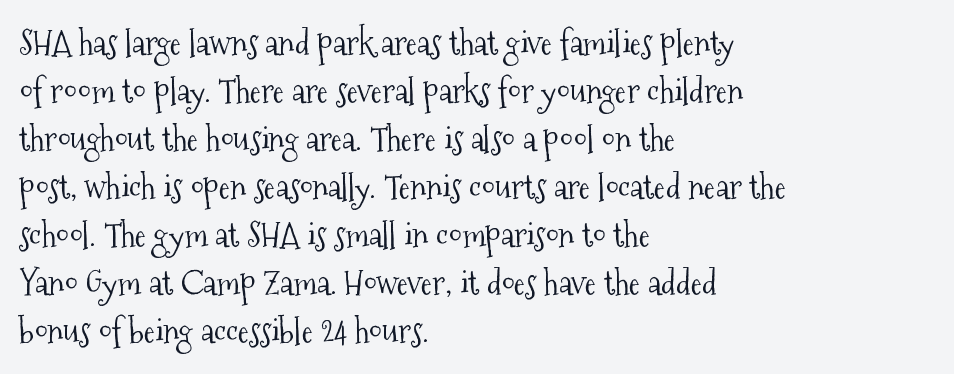
{"serif": "yes", "italic": "no", "bold": "no", "weight": "light", "width": "condensed", "stroke_contrast": "medium", "x_height": "medium", "monospaced": "no", "underline": "no", "align": "left", "line_spacing": "normal", "line_spacing_ratio": 1.41, "letter_spacing": "normal", "letter_spacing_em": 0.0, "glyph_px": 34}
